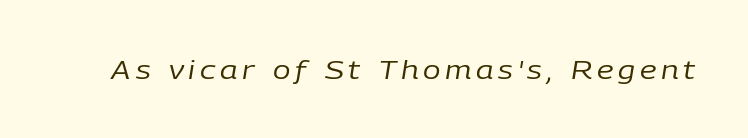
The image shows 26 px text type, italic (leaning right); set not underlined.
